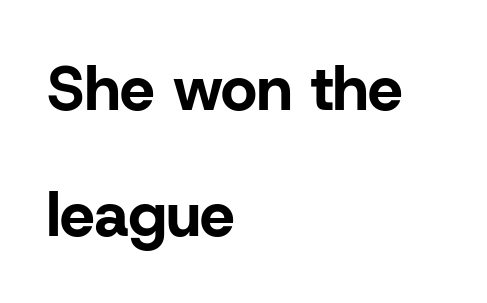
{"serif": "no", "italic": "no", "bold": "yes", "weight": "bold", "width": "normal", "stroke_contrast": "low", "x_height": "medium", "monospaced": "no", "underline": "no", "align": "left", "line_spacing": "loose", "line_spacing_ratio": 2.03, "letter_spacing": "normal", "letter_spacing_em": 0.0, "glyph_px": 62}
